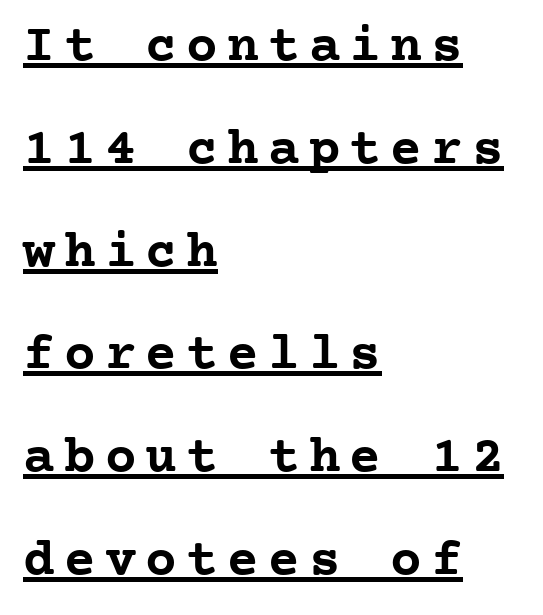
{"serif": "yes", "italic": "no", "bold": "yes", "weight": "semibold", "width": "normal", "stroke_contrast": "low", "x_height": "medium", "monospaced": "yes", "underline": "yes", "align": "left", "line_spacing": "loose", "line_spacing_ratio": 1.94, "glyph_px": 53}
